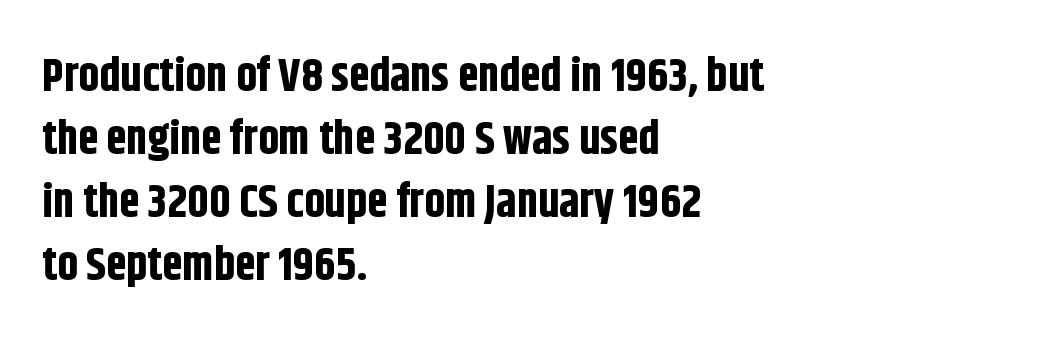
The passage shown is emphatically bold. Summary of vertical rhythm: regular, with standard interline spacing. Inter-character spacing is left at the font's built-in metrics. Letterform terminals end flat and unadorned throughout the passage. Bare-footed words on every line. The lines are quadded left.
